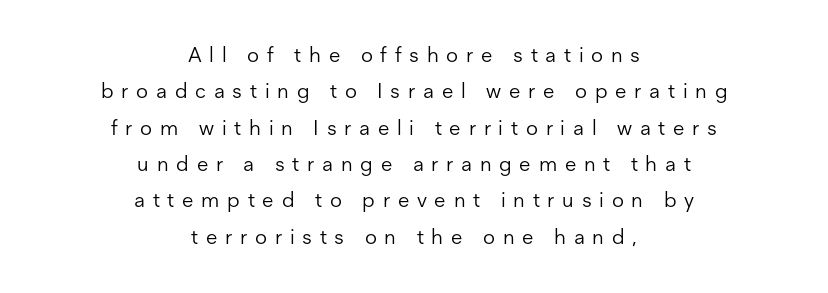
Q: Is the text bold? A: No.
Q: Is the text italic (slanted)? A: No, it is upright.
Q: Is the text underlined? A: No.
Q: How is the paragraph aligned? A: Centered.
Q: Is the spacing between letters normal or unusually wide? A: Unusually wide.
